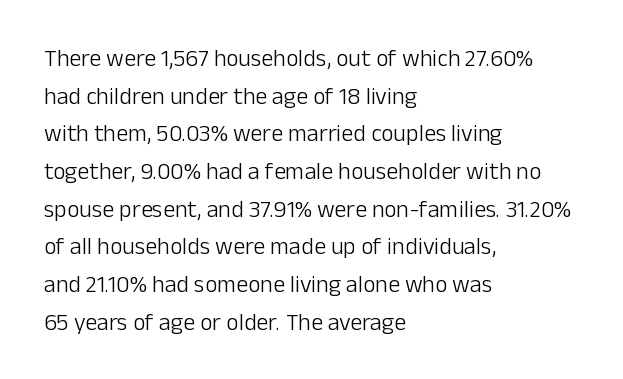
The image shows 24 px text type, upright; set left-aligned, normal line spacing (1.57x), normal letter spacing, not underlined.
